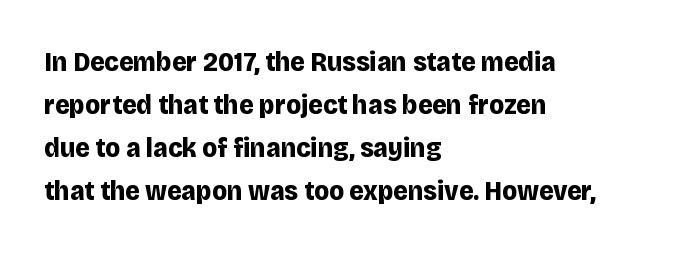
{"serif": "no", "italic": "no", "bold": "yes", "weight": "bold", "width": "normal", "stroke_contrast": "low", "x_height": "large", "monospaced": "no", "underline": "no", "align": "left", "line_spacing": "normal", "line_spacing_ratio": 1.54, "letter_spacing": "normal", "letter_spacing_em": 0.0, "glyph_px": 28}
